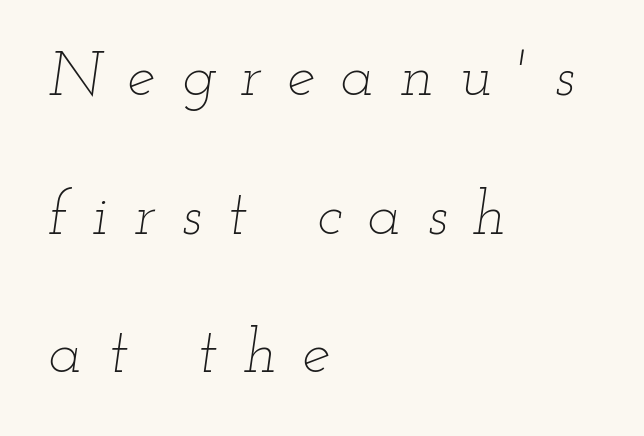
Heaviness? Minimal to ordinary, like unemphasized prose. The zone under the glyphs is completely vacant. Alignment: flush left. Students, observe: this is what heavily led, spacious text looks like.
